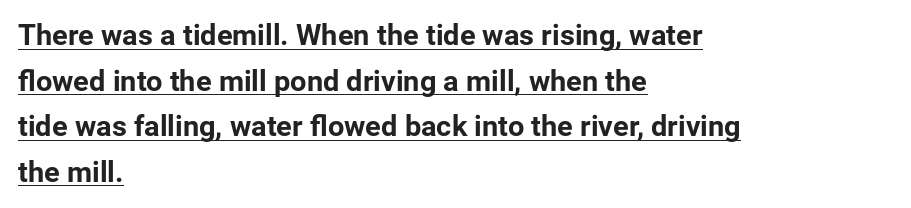
Q: Is the text bold? A: Yes.
Q: Is the text italic (slanted)? A: No, it is upright.
Q: Is the typeface a serif or a sans-serif typeface? A: Sans-serif.
Q: Is the text underlined? A: Yes.
Q: How is the paragraph aligned? A: Left-aligned.
Q: Is the spacing between letters normal or unusually wide? A: Normal.
Q: Is the spacing between lines tight, normal or loose? A: Normal.
Q: Width (condensed, normal, or wide)? A: Normal.
Q: Stroke contrast? A: Low.
Q: x-height? A: Medium.
Q: Monospaced? A: No.
